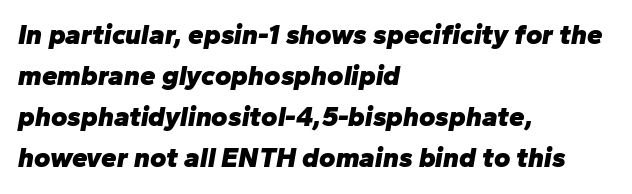
{"italic": "yes", "lean": "right", "slant_degrees": 10, "bold": "yes", "weight": "heavy", "width": "normal", "stroke_contrast": "low", "x_height": "medium", "monospaced": "no", "underline": "no", "align": "left", "line_spacing": "normal", "line_spacing_ratio": 1.47, "letter_spacing": "normal", "letter_spacing_em": 0.0, "glyph_px": 28}
